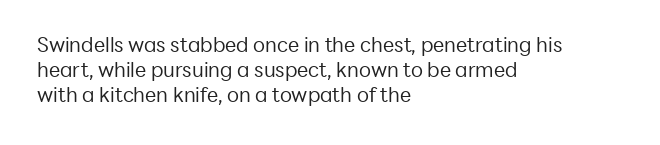
Q: Is the text bold? A: No.
Q: Is the text italic (slanted)? A: No, it is upright.
Q: Is the text underlined? A: No.
Q: How is the paragraph aligned? A: Left-aligned.
Q: Is the spacing between letters normal or unusually wide? A: Normal.
Q: Is the spacing between lines tight, normal or loose? A: Normal.
